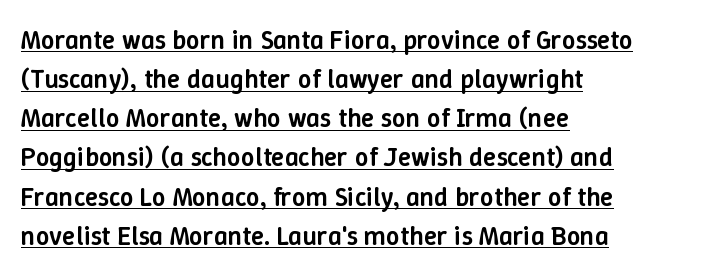
The image shows 27 px text type, upright; set left-aligned, normal line spacing (1.45x), normal letter spacing, underlined.
